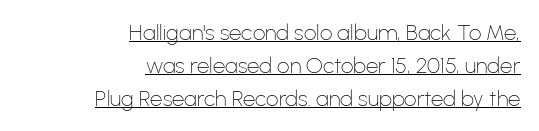
Q: Is the text bold? A: No.
Q: Is the text italic (slanted)? A: No, it is upright.
Q: Is the text underlined? A: Yes.
Q: How is the paragraph aligned? A: Right-aligned.
Q: Is the spacing between letters normal or unusually wide? A: Normal.
Q: Is the spacing between lines tight, normal or loose? A: Normal.
